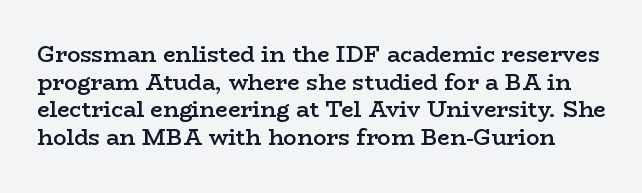
{"italic": "no", "bold": "semi", "underline": "no", "line_spacing": "normal", "line_spacing_ratio": 1.26, "letter_spacing": "normal", "letter_spacing_em": 0.0, "glyph_px": 22}
